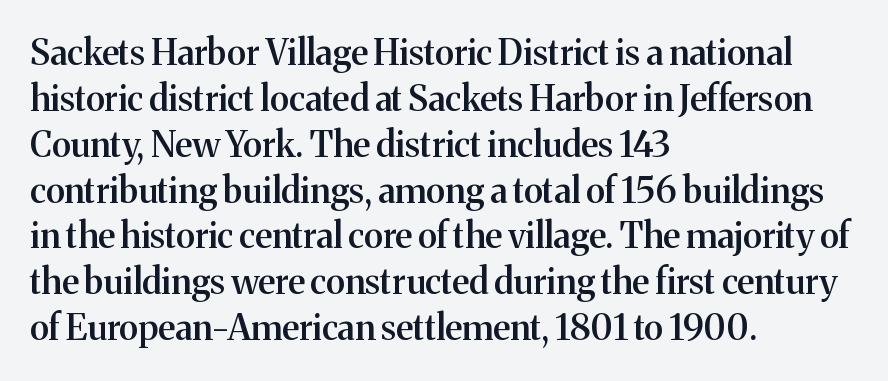
{"serif": "yes", "italic": "no", "bold": "semi", "weight": "semibold", "width": "normal", "stroke_contrast": "medium", "x_height": "medium", "monospaced": "no", "underline": "no", "align": "left", "line_spacing": "normal", "line_spacing_ratio": 1.31, "letter_spacing": "normal", "letter_spacing_em": 0.0, "glyph_px": 35}
